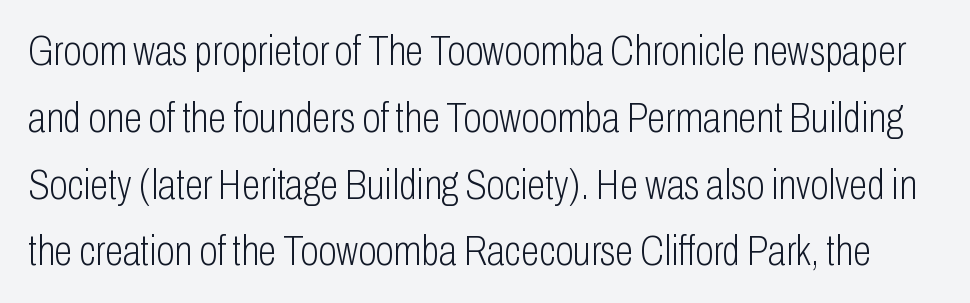
Q: Is the text bold? A: No.
Q: Is the text italic (slanted)? A: No, it is upright.
Q: Is the typeface a serif or a sans-serif typeface? A: Sans-serif.
Q: Is the text underlined? A: No.
Q: Is the spacing between letters normal or unusually wide? A: Normal.
Q: Is the spacing between lines tight, normal or loose? A: Normal.
Q: Width (condensed, normal, or wide)? A: Condensed.
Q: Stroke contrast? A: Low.
Q: x-height? A: Medium.
Q: Monospaced? A: No.
